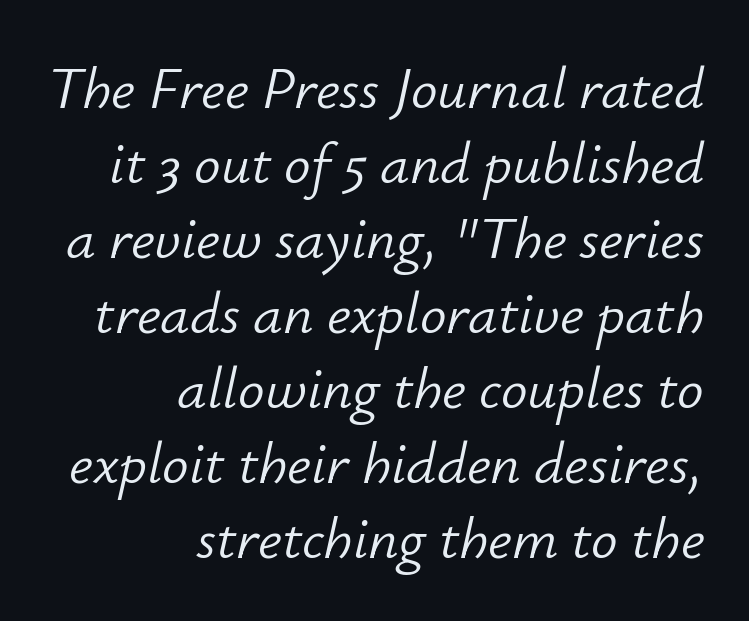
{"italic": "yes", "lean": "right", "slant_degrees": 12, "bold": "no", "weight": "light", "width": "normal", "stroke_contrast": "low", "x_height": "small", "monospaced": "no", "underline": "no", "align": "right", "line_spacing": "normal", "line_spacing_ratio": 1.27, "letter_spacing": "normal", "letter_spacing_em": 0.0, "glyph_px": 59}
